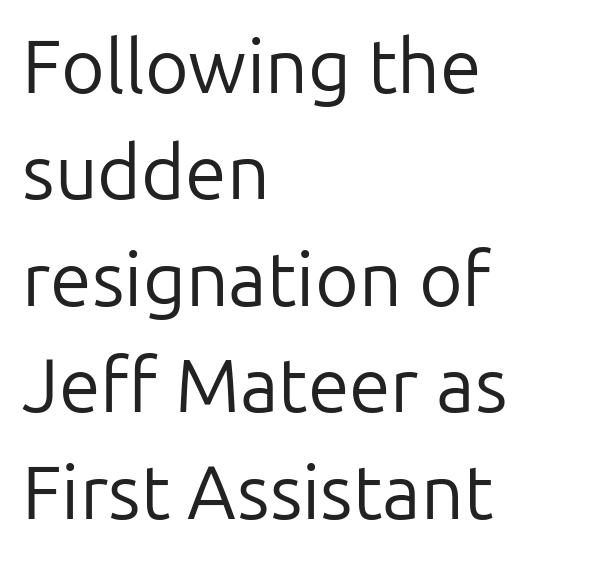
{"serif": "no", "italic": "no", "bold": "no", "weight": "regular", "width": "normal", "stroke_contrast": "low", "x_height": "medium", "monospaced": "no", "underline": "no", "align": "left", "line_spacing": "normal", "line_spacing_ratio": 1.42, "letter_spacing": "normal", "letter_spacing_em": 0.0, "glyph_px": 75}
